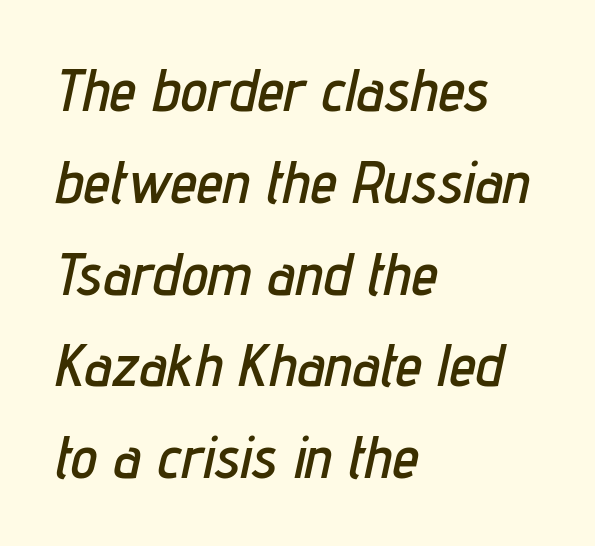
The image shows 60 px condensed type, italic (leaning right); set left-aligned, normal line spacing (1.53x), normal letter spacing, not underlined; low stroke contrast and a medium x-height.
